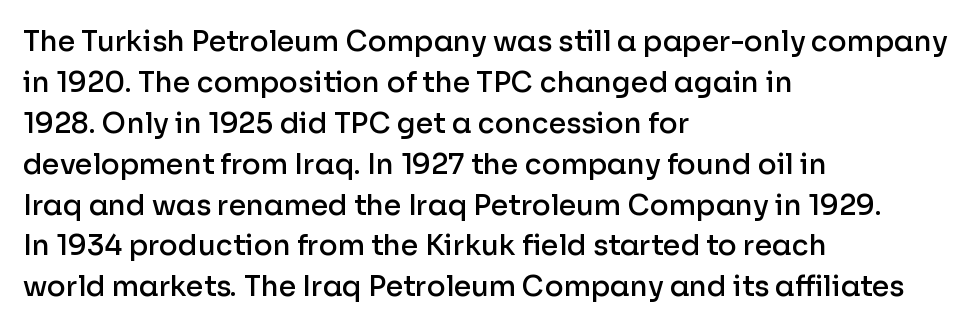
Q: Is the text bold? A: Semi-bold.
Q: Is the text italic (slanted)? A: No, it is upright.
Q: Is the typeface a serif or a sans-serif typeface? A: Sans-serif.
Q: Is the text underlined? A: No.
Q: How is the paragraph aligned? A: Left-aligned.
Q: Is the spacing between letters normal or unusually wide? A: Normal.
Q: Is the spacing between lines tight, normal or loose? A: Normal.
Q: Width (condensed, normal, or wide)? A: Normal.
Q: Stroke contrast? A: Low.
Q: x-height? A: Medium.
Q: Monospaced? A: No.
